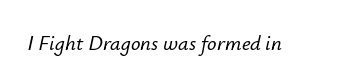
The image shows 21 px text type, italic (leaning right); set normal letter spacing, not underlined.
